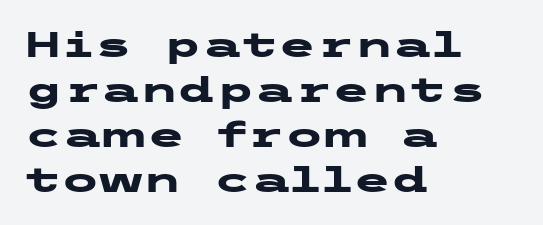
Q: Is the text bold? A: Yes.
Q: Is the text italic (slanted)? A: No, it is upright.
Q: Is the typeface a serif or a sans-serif typeface? A: Sans-serif.
Q: Is the text underlined? A: No.
Q: How is the paragraph aligned? A: Left-aligned.
Q: Is the spacing between letters normal or unusually wide? A: Normal.
Q: Is the spacing between lines tight, normal or loose? A: Normal.
Q: Width (condensed, normal, or wide)? A: Wide.
Q: Stroke contrast? A: Low.
Q: x-height? A: Medium.
